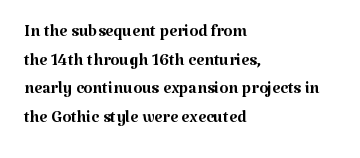
The image shows 23 px text type, upright; set left-aligned, line spacing 1.24x, normal letter spacing, not underlined.
